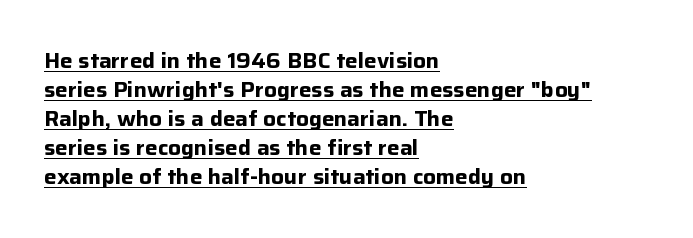
{"italic": "no", "bold": "yes", "underline": "yes", "align": "left", "line_spacing": "normal", "line_spacing_ratio": 1.38, "letter_spacing": "normal", "letter_spacing_em": 0.0, "glyph_px": 21}
